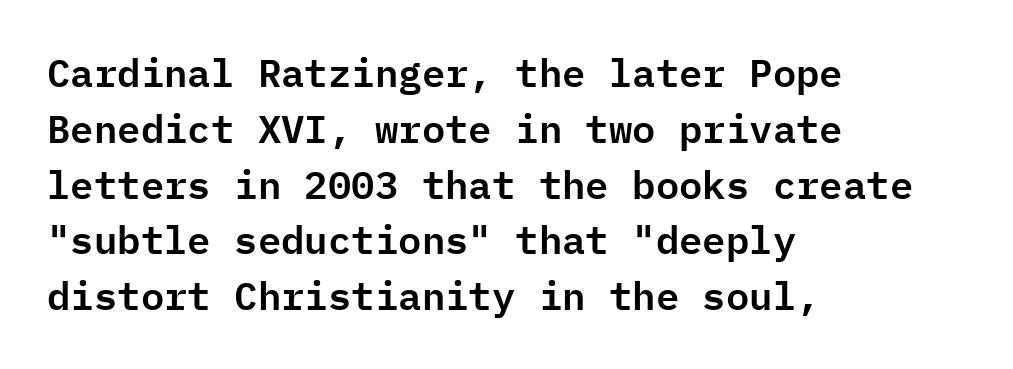
Q: Is the text italic (slanted)? A: No, it is upright.
Q: Is the typeface a serif or a sans-serif typeface? A: Sans-serif.
Q: Is the text underlined? A: No.
Q: How is the paragraph aligned? A: Left-aligned.
Q: Is the spacing between letters normal or unusually wide? A: Normal.
Q: Is the spacing between lines tight, normal or loose? A: Normal.
Q: Width (condensed, normal, or wide)? A: Normal.
Q: Stroke contrast? A: Low.
Q: x-height? A: Medium.
Q: Monospaced? A: Yes.
